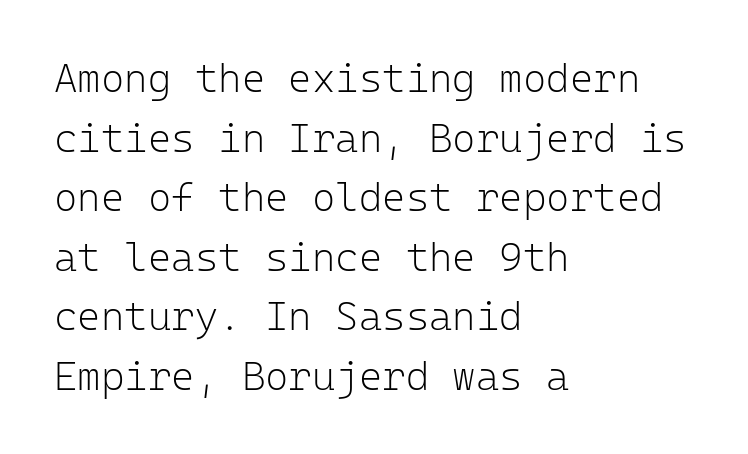
The paragraph has a hard left edge and a soft right edge. Every character sits straight up, as roman type does. The passage shown is not bold in any degree. Here the designer chose a console-style face with uniform glyph widths. A typesetter would label this face a sans.
